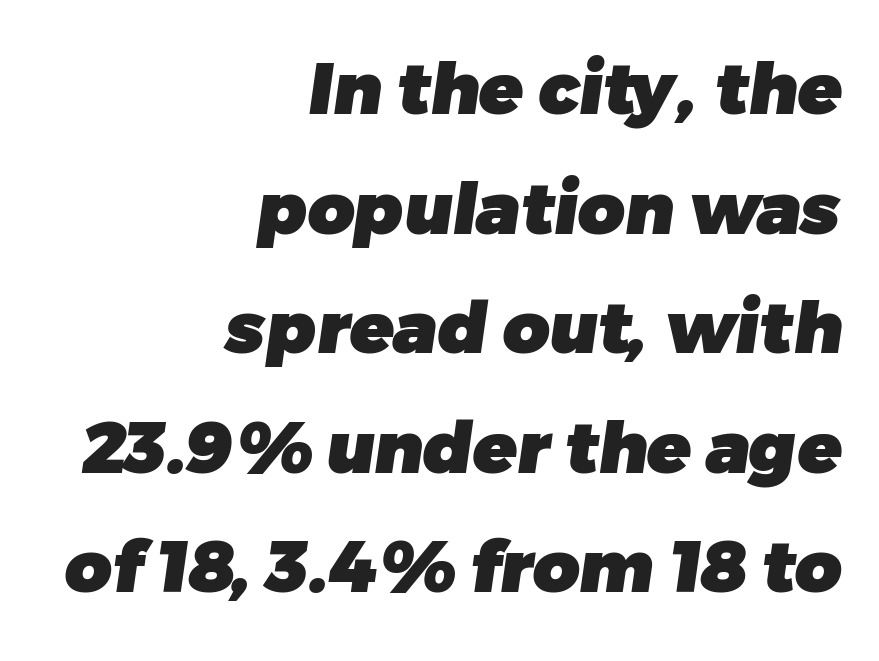
Q: Is the text bold? A: Yes.
Q: Is the typeface a serif or a sans-serif typeface? A: Sans-serif.
Q: Is the text underlined? A: No.
Q: How is the paragraph aligned? A: Right-aligned.
Q: Is the spacing between letters normal or unusually wide? A: Normal.
Q: Is the spacing between lines tight, normal or loose? A: Normal.
Q: Width (condensed, normal, or wide)? A: Normal.
Q: Stroke contrast? A: Low.
Q: x-height? A: Medium.
Q: Monospaced? A: No.
